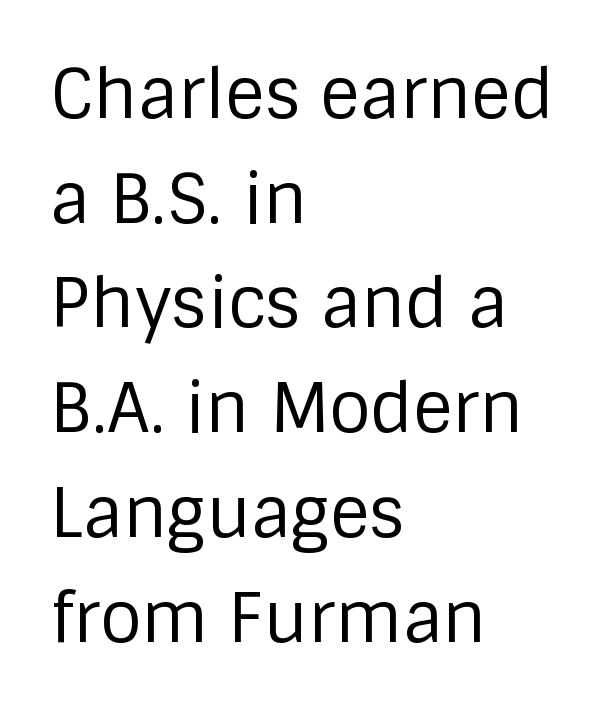
{"serif": "no", "italic": "no", "bold": "no", "weight": "regular", "width": "normal", "stroke_contrast": "low", "x_height": "large", "monospaced": "no", "underline": "no", "align": "left", "line_spacing": "normal", "line_spacing_ratio": 1.54, "letter_spacing": "normal", "letter_spacing_em": 0.0, "glyph_px": 68}
